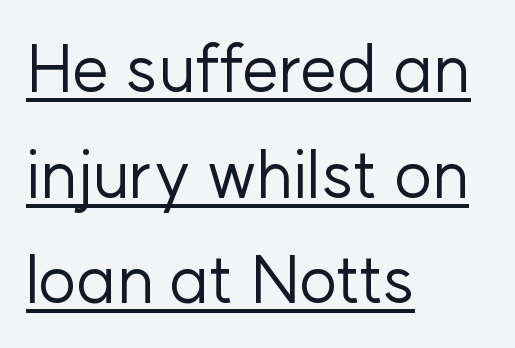
{"serif": "no", "italic": "no", "bold": "no", "weight": "regular", "width": "normal", "stroke_contrast": "low", "x_height": "medium", "monospaced": "no", "underline": "yes", "align": "left", "line_spacing": "normal", "line_spacing_ratio": 1.6, "letter_spacing": "normal", "letter_spacing_em": 0.0, "glyph_px": 66}
